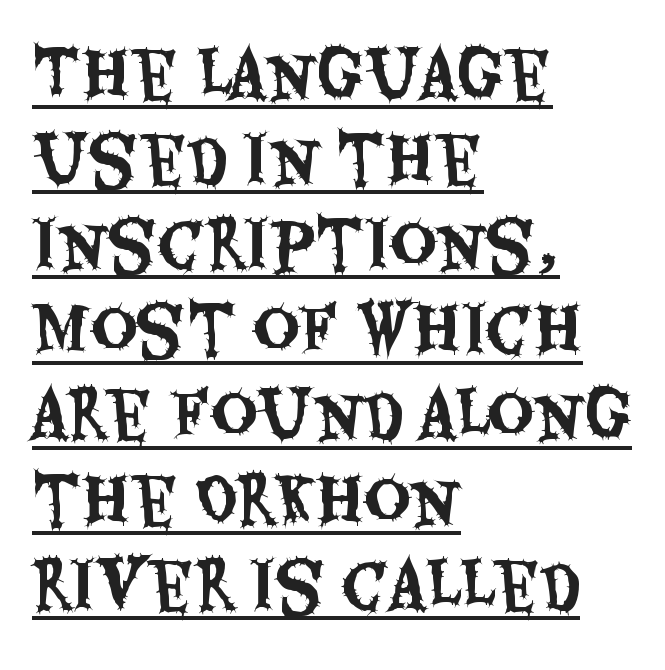
The image shows 64 px condensed sans-serif type, upright; set left-aligned, normal line spacing (1.33x), normal letter spacing, underlined; medium stroke contrast and a large x-height.
